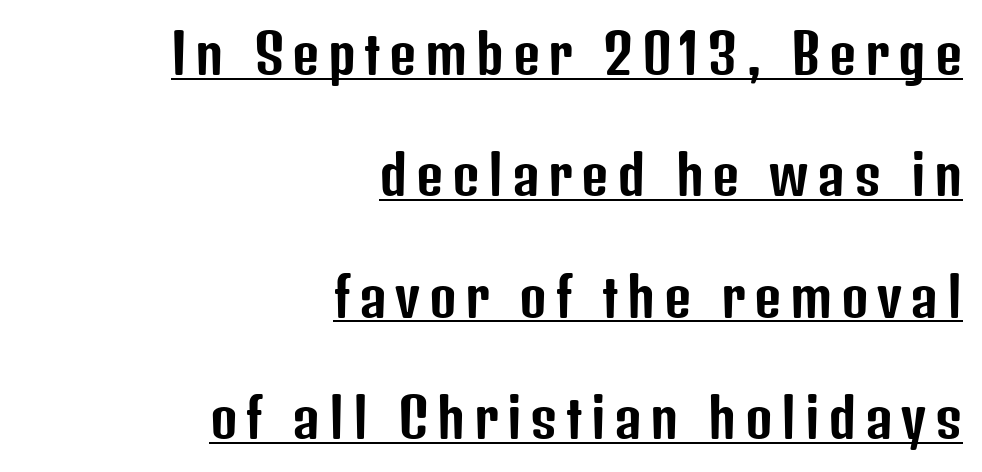
The image shows 53 px condensed sans-serif type, upright; set right-aligned, loose line spacing (2.29x), underlined; low stroke contrast and a medium x-height.
